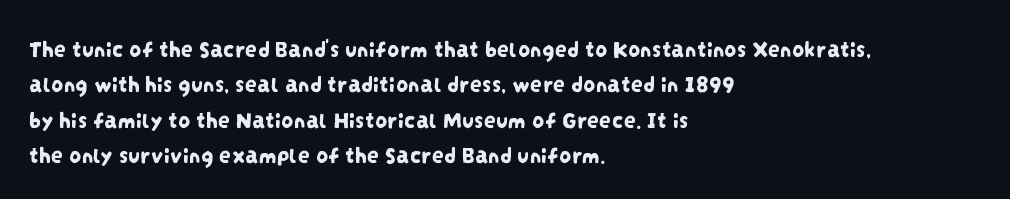
{"underline": "no", "align": "left", "line_spacing": "normal", "line_spacing_ratio": 1.47, "letter_spacing": "normal", "letter_spacing_em": 0.0, "glyph_px": 24}
